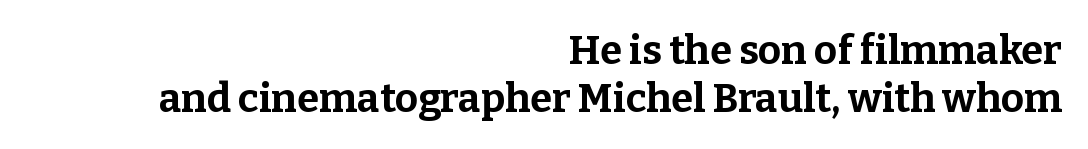
{"serif": "yes", "italic": "no", "bold": "yes", "weight": "bold", "width": "normal", "stroke_contrast": "low", "x_height": "medium", "monospaced": "no", "underline": "no", "align": "right", "line_spacing_ratio": 1.19, "letter_spacing": "normal", "letter_spacing_em": 0.0, "glyph_px": 40}
